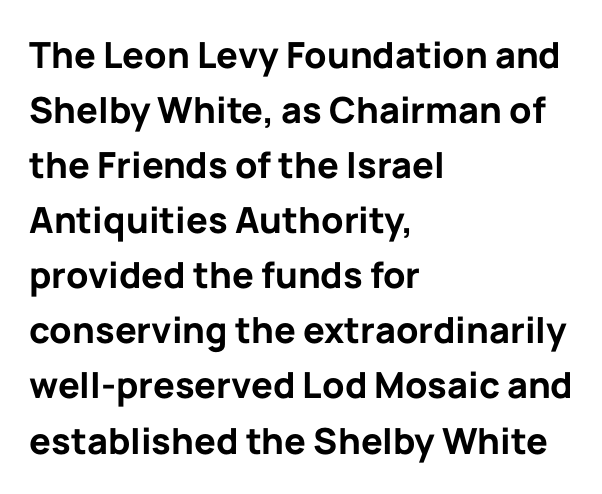
The image shows 36 px bold sans-serif type, upright; set left-aligned, normal line spacing (1.53x), normal letter spacing, not underlined; low stroke contrast and a medium x-height.
